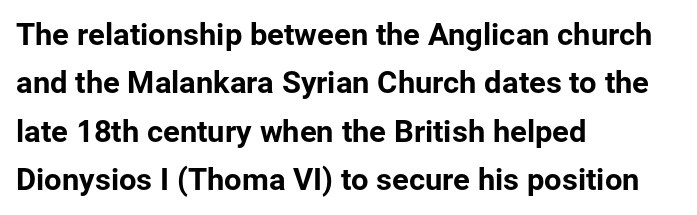
The image shows 31 px sans-serif type, upright; set left-aligned, normal line spacing (1.56x), normal letter spacing, not underlined; low stroke contrast and a medium x-height.
